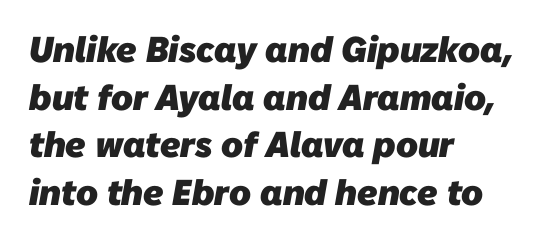
{"serif": "no", "bold": "yes", "weight": "heavy", "width": "normal", "stroke_contrast": "low", "x_height": "medium", "monospaced": "no", "underline": "no", "align": "left", "line_spacing": "normal", "line_spacing_ratio": 1.32, "letter_spacing": "normal", "letter_spacing_em": 0.0, "glyph_px": 36}
